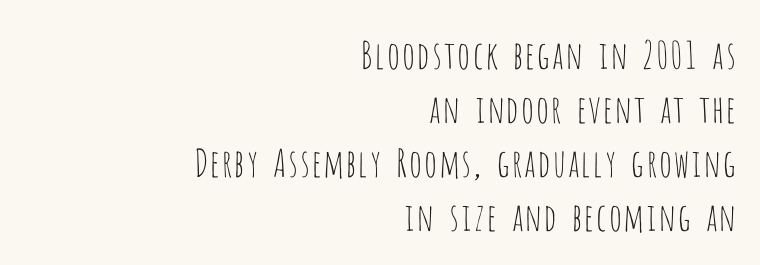
Q: Is the text bold? A: No.
Q: Is the text italic (slanted)? A: No, it is upright.
Q: Is the typeface a serif or a sans-serif typeface? A: Sans-serif.
Q: Is the text underlined? A: No.
Q: How is the paragraph aligned? A: Right-aligned.
Q: Is the spacing between letters normal or unusually wide? A: Normal.
Q: Is the spacing between lines tight, normal or loose? A: Normal.
Q: Width (condensed, normal, or wide)? A: Condensed.
Q: Stroke contrast? A: Low.
Q: x-height? A: Large.
Q: Monospaced? A: No.
